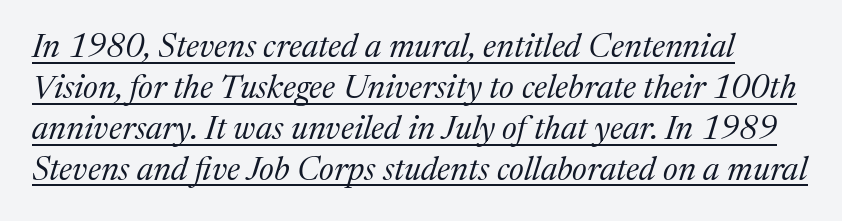
{"serif": "yes", "italic": "yes", "lean": "right", "slant_degrees": 17, "bold": "no", "weight": "regular", "width": "normal", "stroke_contrast": "medium", "x_height": "medium", "monospaced": "no", "underline": "yes", "line_spacing_ratio": 1.24, "letter_spacing": "normal", "letter_spacing_em": 0.0, "glyph_px": 33}
